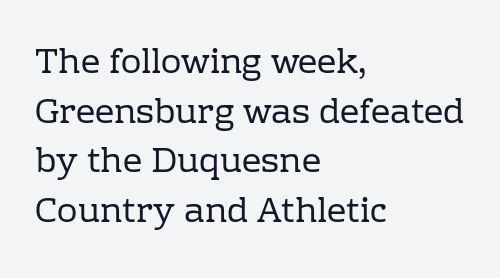
The image shows 34 px regular-weight serif type, upright; set left-aligned, normal line spacing (1.46x), normal letter spacing, not underlined; low stroke contrast and a medium x-height.
